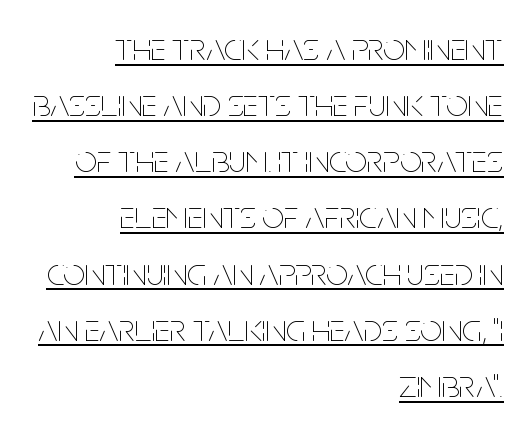
The image shows 39 px thin, condensed type, upright; set right-aligned, normal line spacing (1.44x), normal letter spacing, underlined; low stroke contrast and a large x-height.
